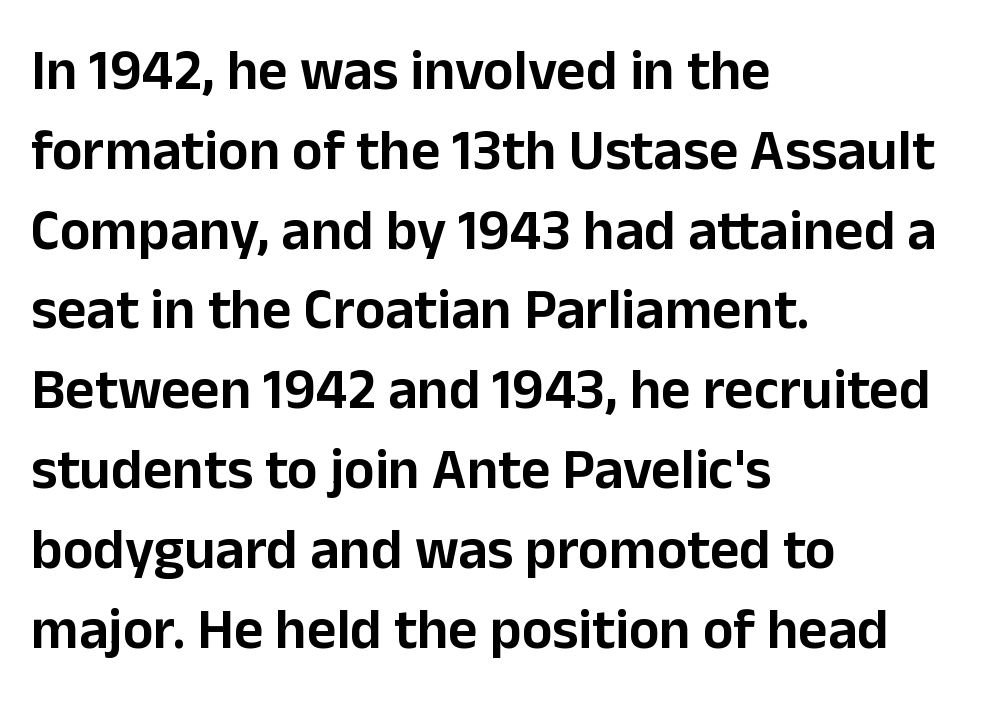
Q: Is the text italic (slanted)? A: No, it is upright.
Q: Is the typeface a serif or a sans-serif typeface? A: Sans-serif.
Q: Is the text underlined? A: No.
Q: How is the paragraph aligned? A: Left-aligned.
Q: Is the spacing between letters normal or unusually wide? A: Normal.
Q: Is the spacing between lines tight, normal or loose? A: Normal.
Q: Width (condensed, normal, or wide)? A: Normal.
Q: Stroke contrast? A: Low.
Q: x-height? A: Medium.
Q: Monospaced? A: No.
